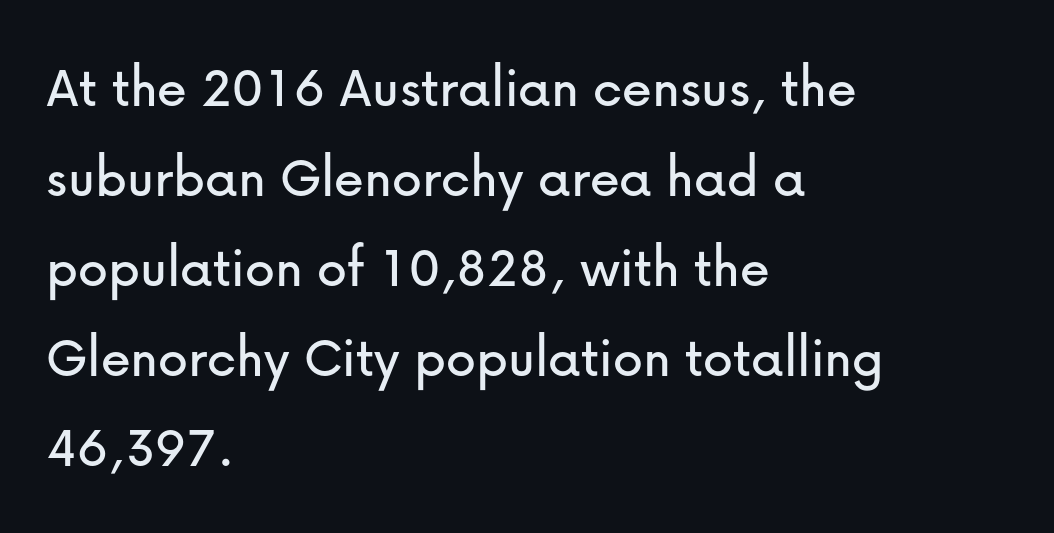
Q: Is the text italic (slanted)? A: No, it is upright.
Q: Is the typeface a serif or a sans-serif typeface? A: Sans-serif.
Q: Is the text underlined? A: No.
Q: How is the paragraph aligned? A: Left-aligned.
Q: Is the spacing between letters normal or unusually wide? A: Normal.
Q: Is the spacing between lines tight, normal or loose? A: Normal.
Q: Width (condensed, normal, or wide)? A: Normal.
Q: Stroke contrast? A: Low.
Q: x-height? A: Medium.
Q: Monospaced? A: No.
